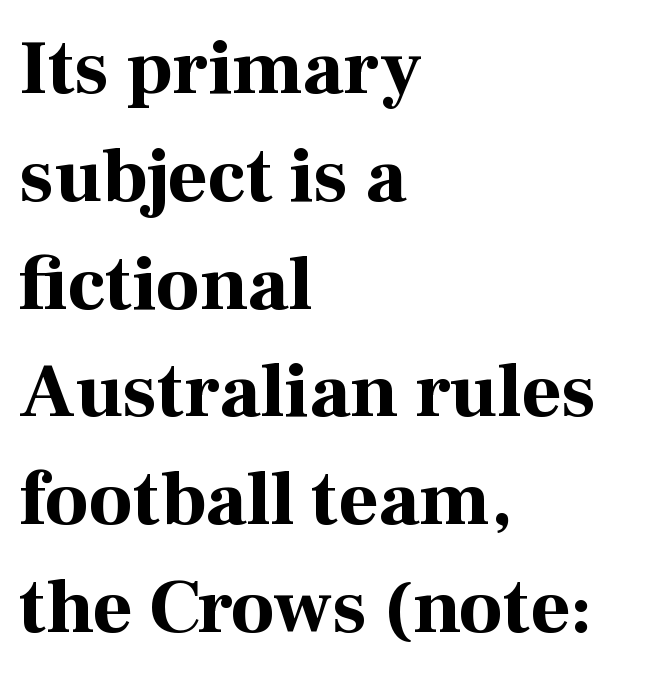
The image shows 77 px bold serif type, upright; set left-aligned, normal line spacing (1.4x), normal letter spacing, not underlined; high stroke contrast and a medium x-height.
